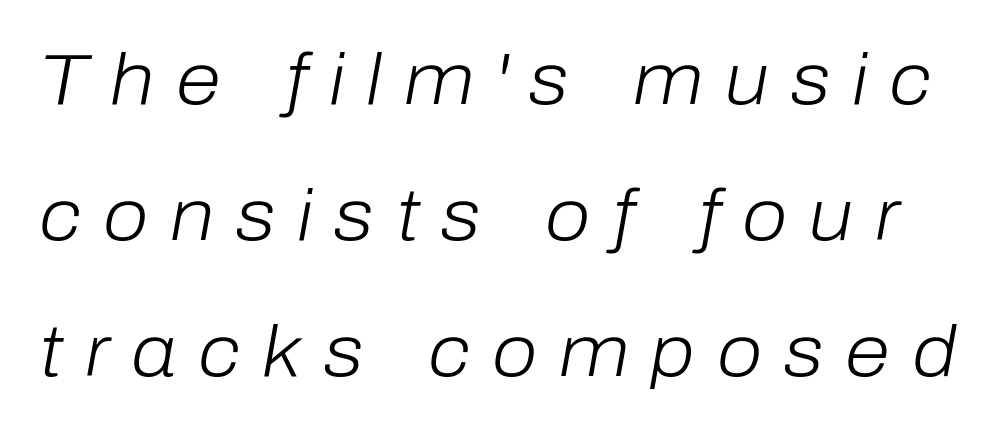
Q: Is the text bold? A: No.
Q: Is the text italic (slanted)? A: Yes, it leans right by about 10 degrees.
Q: Is the text underlined? A: No.
Q: Is the spacing between letters normal or unusually wide? A: Unusually wide.
Q: Width (condensed, normal, or wide)? A: Normal.
Q: Stroke contrast? A: Low.
Q: x-height? A: Medium.
Q: Monospaced? A: No.
